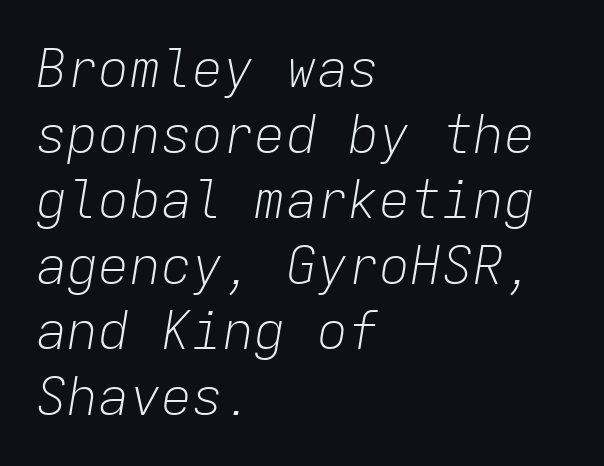
{"italic": "yes", "lean": "right", "slant_degrees": 9, "bold": "no", "weight": "light", "width": "normal", "stroke_contrast": "low", "x_height": "medium", "monospaced": "yes", "underline": "no", "align": "left", "line_spacing": "normal", "line_spacing_ratio": 1.26, "letter_spacing": "normal", "letter_spacing_em": 0.0, "glyph_px": 52}
